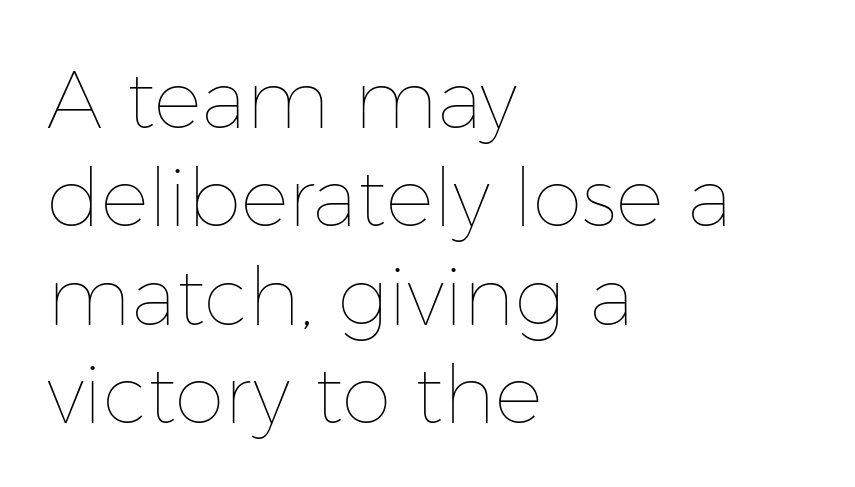
The image shows 80 px thin type, upright; set left-aligned, line spacing 1.23x, normal letter spacing, not underlined; low stroke contrast and a medium x-height.
